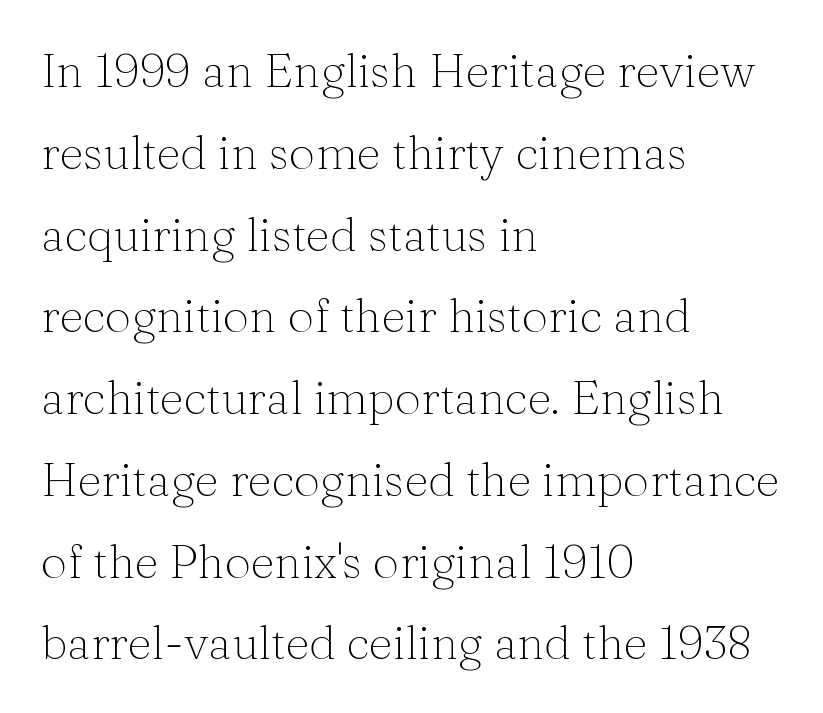
{"serif": "yes", "italic": "no", "bold": "no", "weight": "thin", "width": "normal", "stroke_contrast": "medium", "x_height": "medium", "monospaced": "no", "underline": "no", "align": "left", "line_spacing_ratio": 1.74, "letter_spacing": "normal", "letter_spacing_em": 0.0, "glyph_px": 47}
